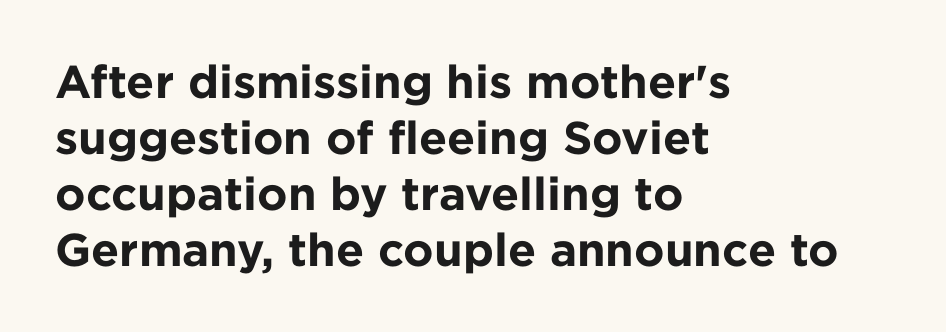
The image shows 46 px bold sans-serif type, upright; set left-aligned, line spacing 1.22x, normal letter spacing, not underlined; low stroke contrast and a medium x-height.
